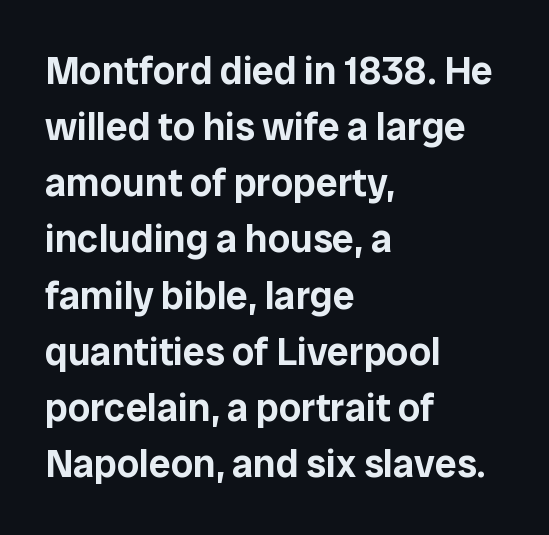
Serifs: no, the terminals of the letterforms are clean. When letters stand straight like this, we call the style roman or upright. One glance says typical: line gaps are just what's usual. If you drew a ruler down the left edge, every line would touch it. Words appear dense and cohesive because spacing is normal.
